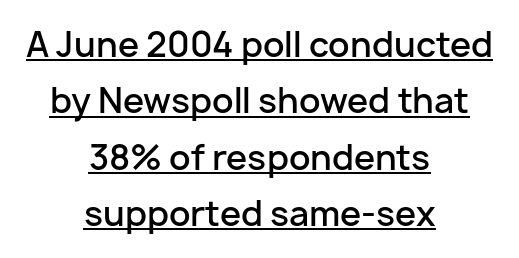
The image shows 34 px semibold sans-serif type, upright; set centered, normal line spacing (1.66x), normal letter spacing, underlined; low stroke contrast and a medium x-height.
